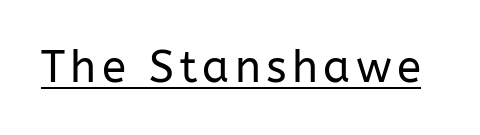
Each letter's strokes conclude bluntly, with no projecting serifs. Decoration check: the copy is underlined. Do the characters align in a grid? No, the font is proportional. Every stem runs plumb, perpendicular to the baseline.
